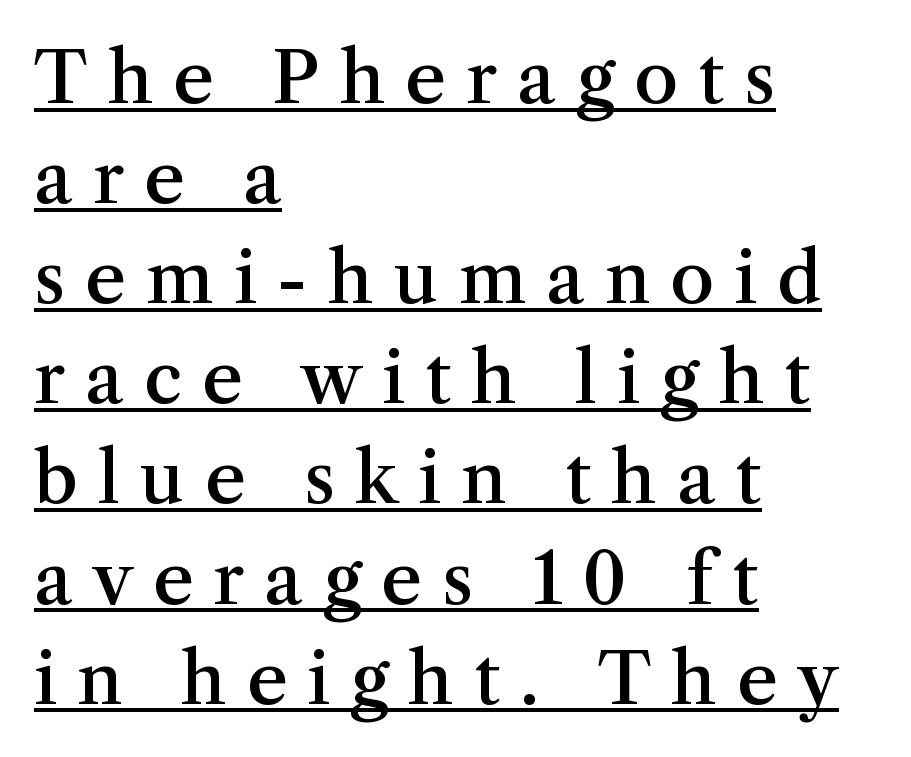
The image shows 71 px semibold serif type, upright; set left-aligned, normal line spacing (1.41x), unusually wide letter spacing (+0.28 em), underlined; medium stroke contrast and a medium x-height.
